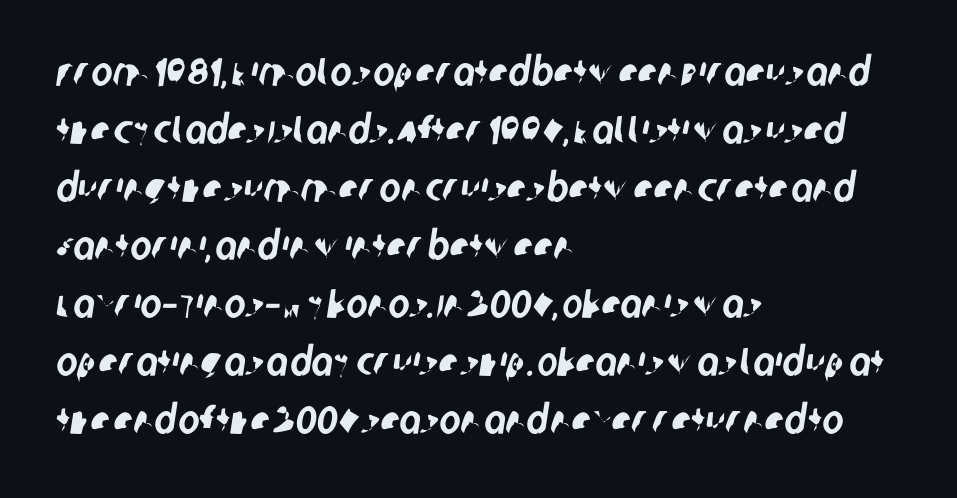
The face used here is rendered with its standard letterfit. All the whitespace from short lines collects on the right. The space beneath each line is pristine and unruled. Regarding serifs, this sample does without them.
